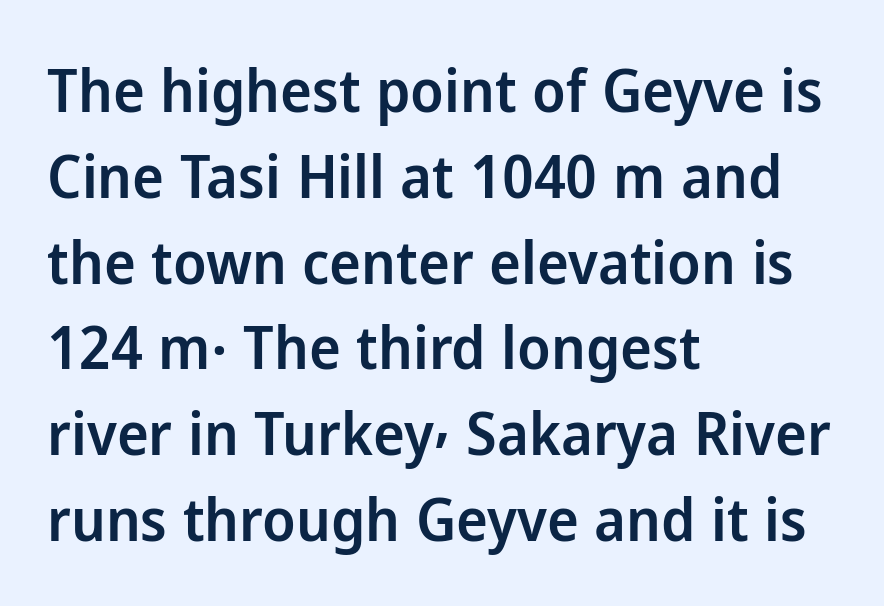
Underline: absent. The rag falls on the right side of this text block. Type style note: lacks serifs. Short note: letters normally spaced. Students, observe: this is what conventionally led text looks like. A bit beefed up — I'd call it semibold rather than bold.
